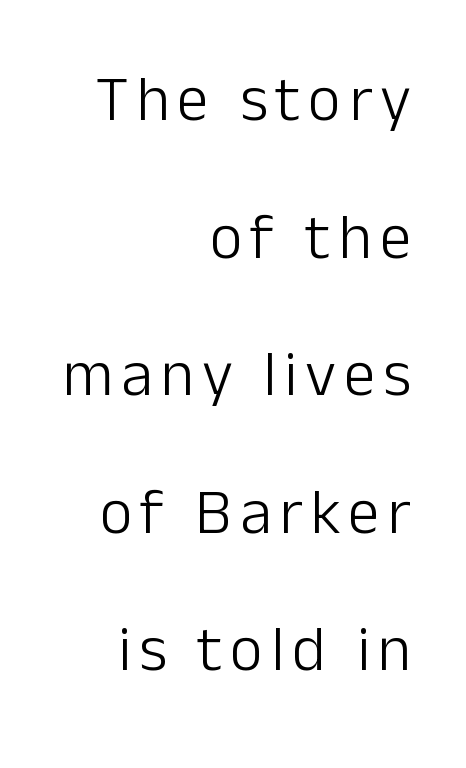
{"serif": "no", "italic": "no", "bold": "no", "weight": "light", "width": "normal", "stroke_contrast": "low", "x_height": "medium", "monospaced": "no", "underline": "no", "align": "right", "line_spacing": "loose", "line_spacing_ratio": 2.15, "glyph_px": 64}
